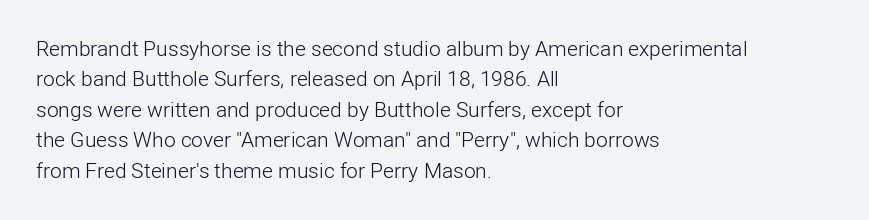
Q: Is the text bold? A: No.
Q: Is the text italic (slanted)? A: No, it is upright.
Q: Is the text underlined? A: No.
Q: How is the paragraph aligned? A: Left-aligned.
Q: Is the spacing between letters normal or unusually wide? A: Normal.
Q: Is the spacing between lines tight, normal or loose? A: Normal.
